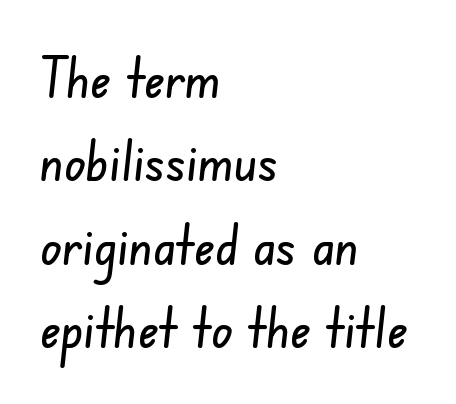
Compared with typical paragraphs, the rows here are spaced about the same. These lines are rendered in a variable-pitch font. The face used here is a sans, in the tradition of grotesques and geometrics. Alignment: flush left.
